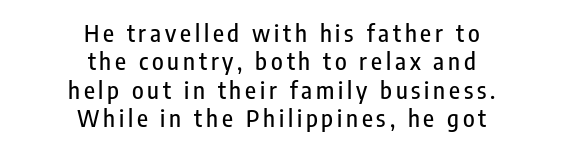
The image shows 24 px text type, upright; set centered, line spacing 1.18x, not underlined.
